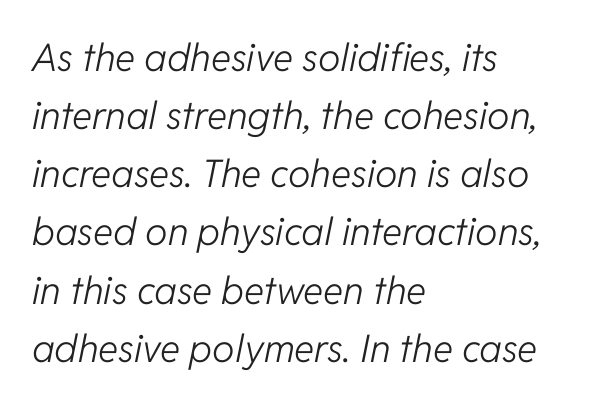
{"italic": "yes", "lean": "right", "slant_degrees": 11, "bold": "no", "weight": "light", "width": "normal", "stroke_contrast": "low", "x_height": "medium", "monospaced": "no", "underline": "no", "align": "left", "line_spacing": "normal", "line_spacing_ratio": 1.53, "letter_spacing": "normal", "letter_spacing_em": 0.0, "glyph_px": 38}
